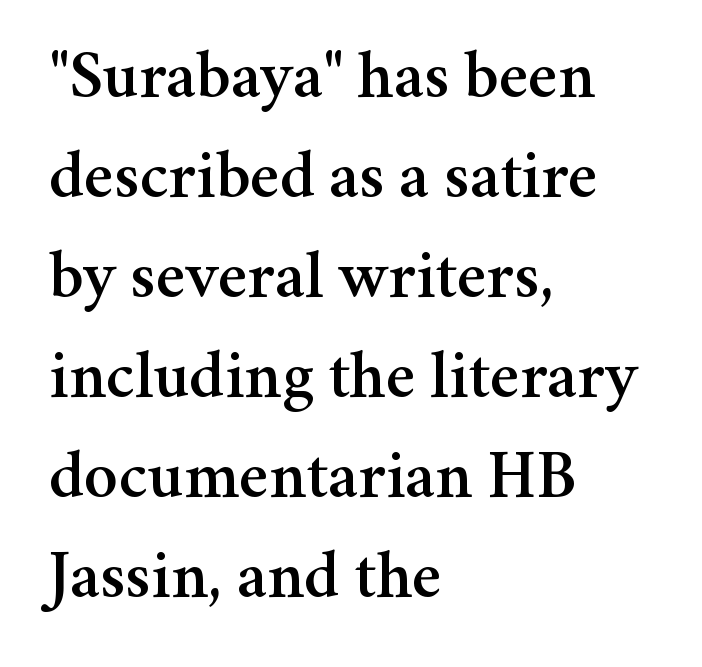
{"serif": "yes", "italic": "no", "width": "normal", "stroke_contrast": "medium", "x_height": "medium", "monospaced": "no", "underline": "no", "align": "left", "line_spacing": "normal", "line_spacing_ratio": 1.47, "letter_spacing": "normal", "letter_spacing_em": 0.0, "glyph_px": 68}
